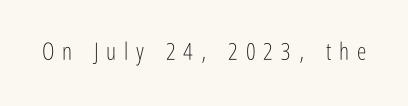
The image shows 24 px text type, upright; set unusually wide letter spacing (+0.33 em), not underlined.
